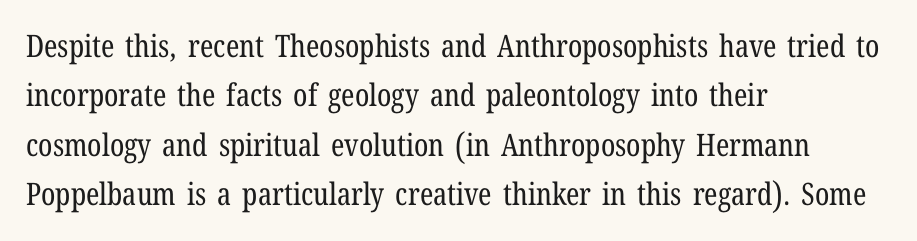
Here the designer chose a conventional face with non-uniform glyph widths. These glyphs show unthickened strokes, regular width or finer. Every row of glyphs begins at an identical x-position on the left. Notice how the stems are strictly vertical — no italics here.
